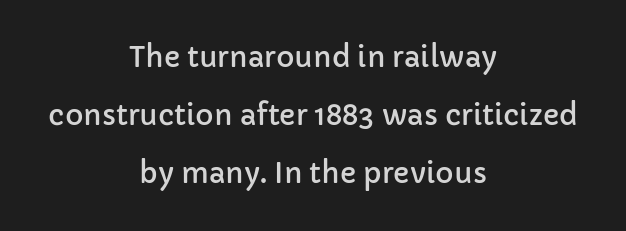
Each letter's strokes conclude bluntly, with no projecting serifs. The horizontal fit of the characters is conventional and even. The setting favours the middle, as headings and verse often do. Words float on clear page, feet unadorned. Posture: straight, roman, zero tilt.
